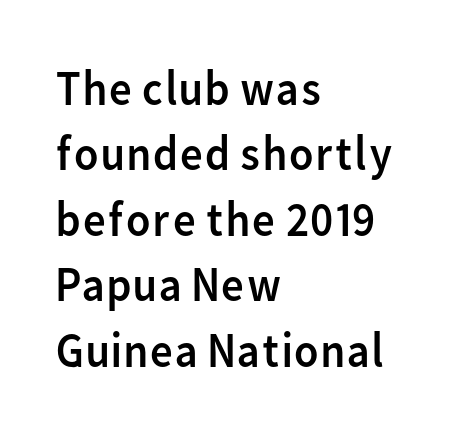
Q: Is the text bold? A: No.
Q: Is the text italic (slanted)? A: No, it is upright.
Q: Is the typeface a serif or a sans-serif typeface? A: Sans-serif.
Q: Is the text underlined? A: No.
Q: How is the paragraph aligned? A: Left-aligned.
Q: Is the spacing between letters normal or unusually wide? A: Normal.
Q: Is the spacing between lines tight, normal or loose? A: Normal.
Q: Width (condensed, normal, or wide)? A: Normal.
Q: Stroke contrast? A: Low.
Q: x-height? A: Medium.
Q: Monospaced? A: No.
